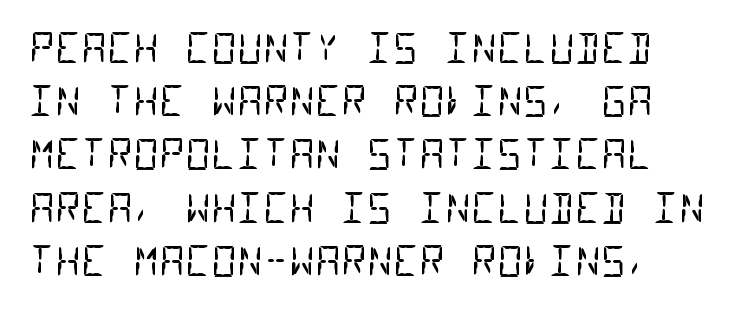
The image shows 40 px regular-weight, condensed sans-serif type, monospaced; set normal line spacing (1.33x), normal letter spacing, not underlined; low stroke contrast and a large x-height.
